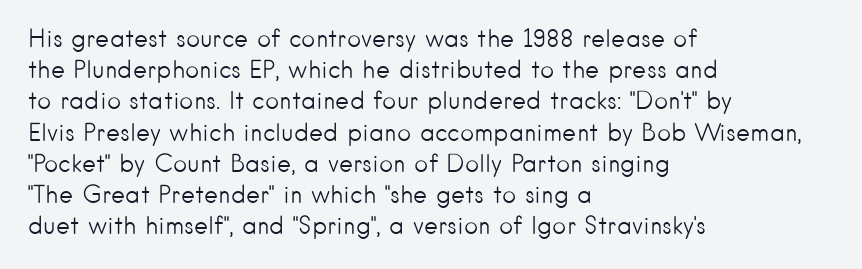
Q: Is the text bold? A: No.
Q: Is the text italic (slanted)? A: No, it is upright.
Q: Is the text underlined? A: No.
Q: How is the paragraph aligned? A: Left-aligned.
Q: Is the spacing between letters normal or unusually wide? A: Normal.
Q: Is the spacing between lines tight, normal or loose? A: Normal.
